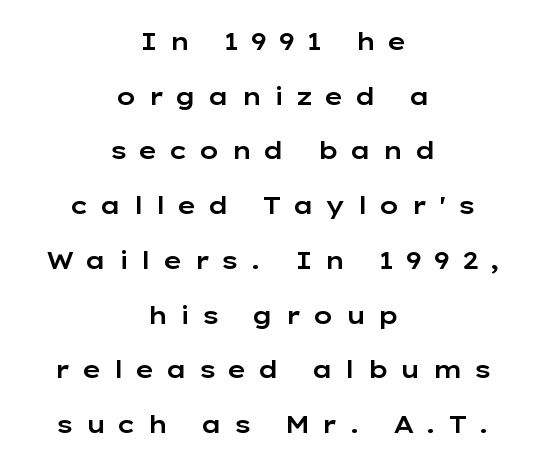
Q: Is the text italic (slanted)? A: No, it is upright.
Q: Is the text underlined? A: No.
Q: How is the paragraph aligned? A: Centered.
Q: Is the spacing between letters normal or unusually wide? A: Unusually wide.
Q: Is the spacing between lines tight, normal or loose? A: Loose.
